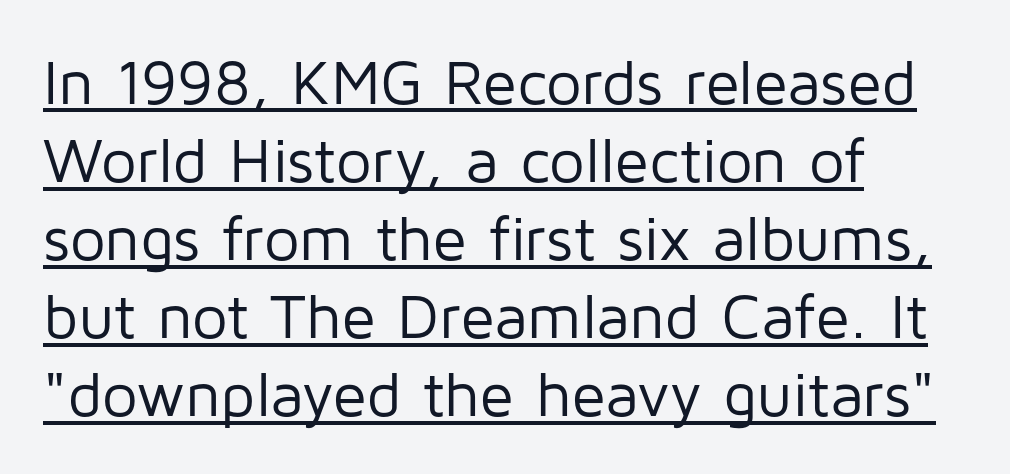
The image shows 63 px regular-weight sans-serif type, upright; set left-aligned, line spacing 1.24x, normal letter spacing, underlined; low stroke contrast and a medium x-height.
